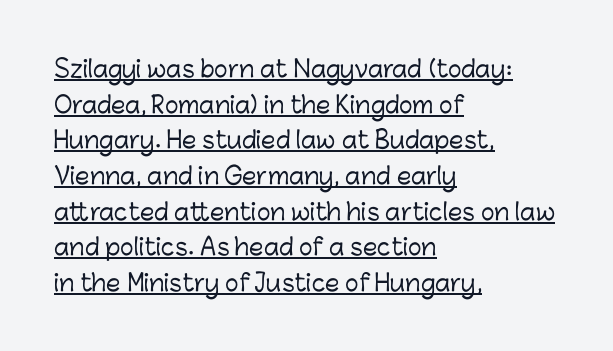
Q: Is the text italic (slanted)? A: No, it is upright.
Q: Is the text underlined? A: Yes.
Q: How is the paragraph aligned? A: Left-aligned.
Q: Is the spacing between letters normal or unusually wide? A: Normal.
Q: Is the spacing between lines tight, normal or loose? A: Normal.
